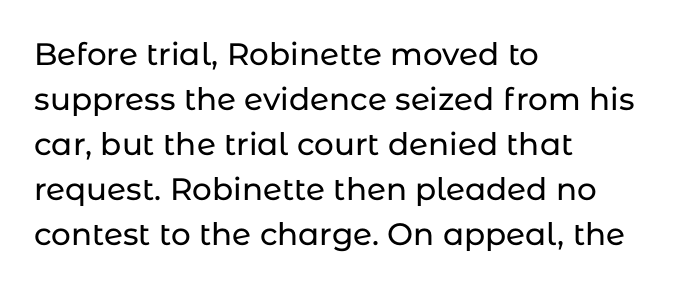
The image shows 31 px sans-serif type, upright; set left-aligned, normal line spacing (1.45x), normal letter spacing, not underlined; low stroke contrast and a medium x-height.
